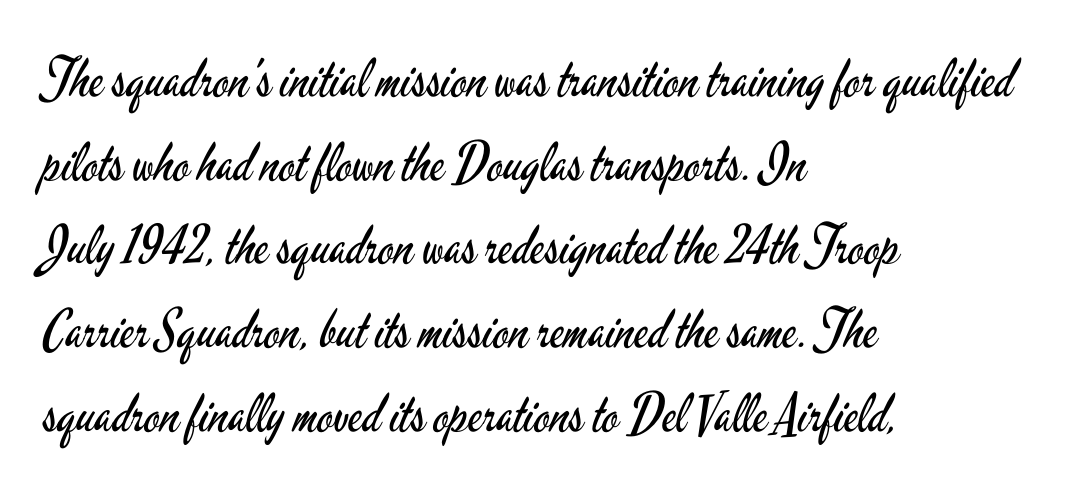
{"serif": "no", "bold": "no", "weight": "regular", "width": "condensed", "stroke_contrast": "low", "x_height": "small", "monospaced": "no", "underline": "no", "align": "left", "line_spacing": "normal", "line_spacing_ratio": 1.58, "letter_spacing": "normal", "letter_spacing_em": 0.0, "glyph_px": 53}
